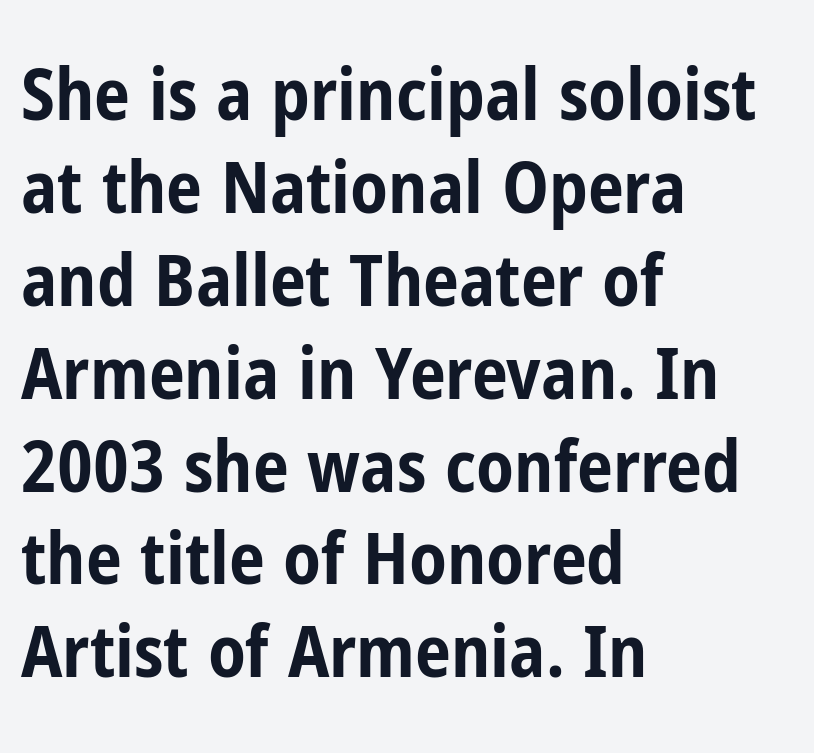
Q: Is the text bold? A: Yes.
Q: Is the text italic (slanted)? A: No, it is upright.
Q: Is the typeface a serif or a sans-serif typeface? A: Sans-serif.
Q: Is the text underlined? A: No.
Q: How is the paragraph aligned? A: Left-aligned.
Q: Is the spacing between letters normal or unusually wide? A: Normal.
Q: Is the spacing between lines tight, normal or loose? A: Normal.
Q: Width (condensed, normal, or wide)? A: Condensed.
Q: Stroke contrast? A: Low.
Q: x-height? A: Medium.
Q: Monospaced? A: No.
